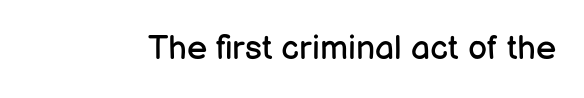
{"serif": "no", "italic": "no", "bold": "no", "weight": "regular", "width": "normal", "stroke_contrast": "low", "x_height": "medium", "monospaced": "no", "underline": "no", "letter_spacing": "normal", "letter_spacing_em": 0.0, "glyph_px": 34}
